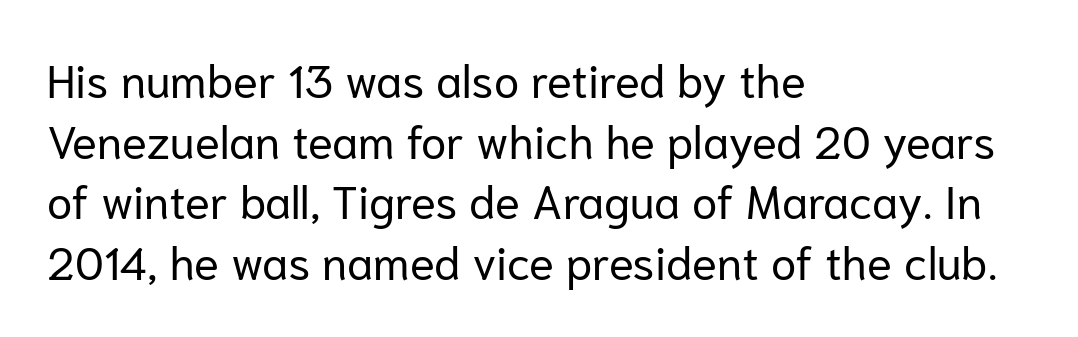
Q: Is the text bold? A: No.
Q: Is the text italic (slanted)? A: No, it is upright.
Q: Is the typeface a serif or a sans-serif typeface? A: Sans-serif.
Q: Is the text underlined? A: No.
Q: How is the paragraph aligned? A: Left-aligned.
Q: Is the spacing between letters normal or unusually wide? A: Normal.
Q: Is the spacing between lines tight, normal or loose? A: Normal.
Q: Width (condensed, normal, or wide)? A: Normal.
Q: Stroke contrast? A: Low.
Q: x-height? A: Medium.
Q: Monospaced? A: No.
